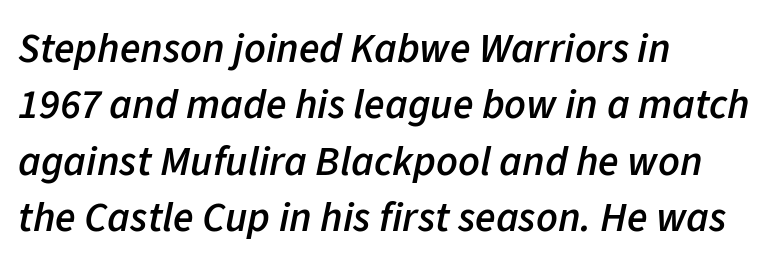
Evenly set lines give the paragraph a standard silhouette. A student would call this left alignment; a typographer would say flush left, rag right. The letters are semibold — heavier than regular but short of a full bold. Character widths vary here, with narrow letters taking less room than wide ones.
